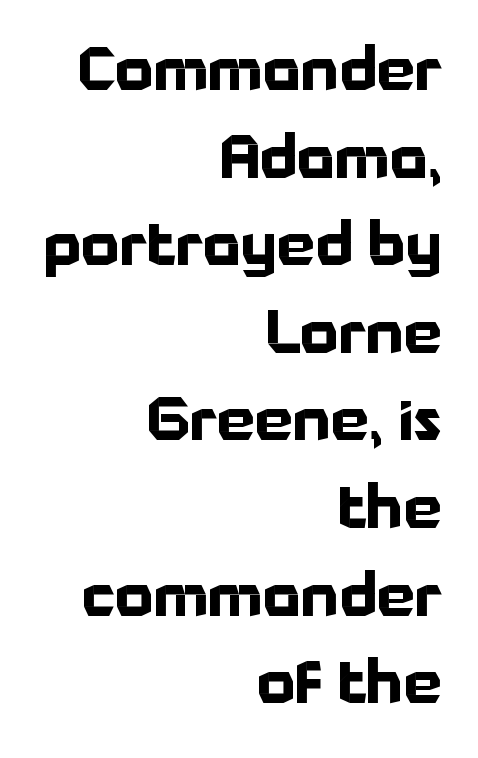
Rule under the text: the space is simply empty. Characters follow at the spacing the type designer built in. Notice how descenders clear the ascenders below comfortably — that's standard leading. You'd pick this weight for a headline — it's a proper bold.
